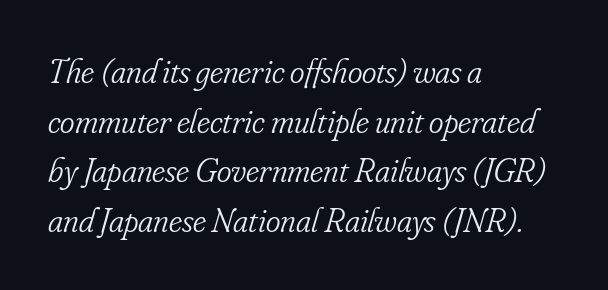
Q: Is the text bold? A: No.
Q: Is the text italic (slanted)? A: Yes, it leans right by about 16 degrees.
Q: Is the typeface a serif or a sans-serif typeface? A: Serif.
Q: Is the text underlined? A: No.
Q: How is the paragraph aligned? A: Left-aligned.
Q: Is the spacing between letters normal or unusually wide? A: Normal.
Q: Is the spacing between lines tight, normal or loose? A: Normal.
Q: Width (condensed, normal, or wide)? A: Condensed.
Q: Stroke contrast? A: Low.
Q: x-height? A: Small.
Q: Monospaced? A: No.
